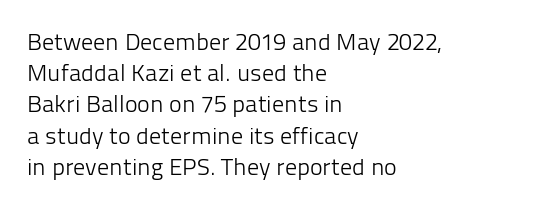
{"italic": "no", "bold": "no", "underline": "no", "align": "left", "line_spacing": "normal", "line_spacing_ratio": 1.3, "letter_spacing": "normal", "letter_spacing_em": 0.0, "glyph_px": 24}
